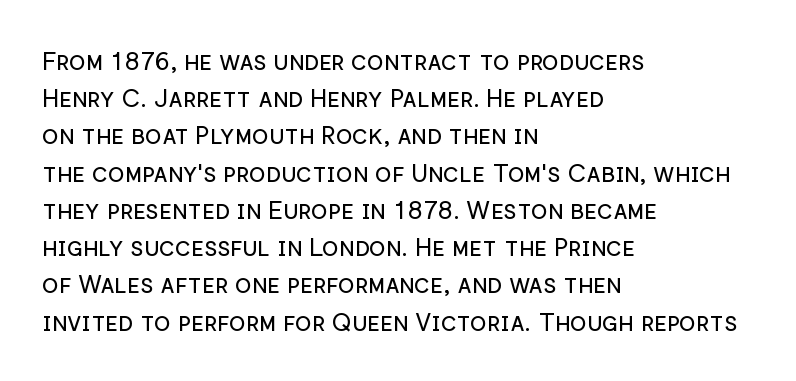
Each new line begins a customary step beneath the previous one. In CSS terms this would be text-align: left. Every character sits straight up, as roman type does. Inter-character spacing is left at the font's built-in metrics.
